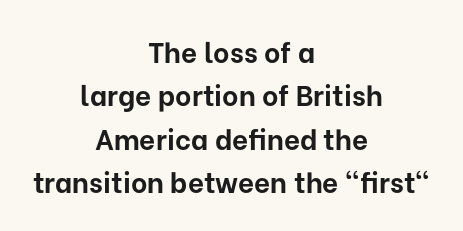
The image shows 28 px bold sans-serif type, upright; set centered, normal line spacing (1.55x), normal letter spacing, not underlined; low stroke contrast and a medium x-height.
